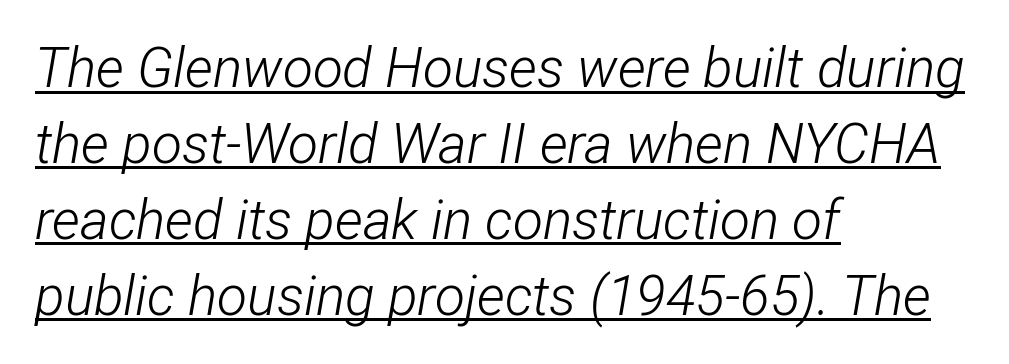
Students, note that the glyphs here touch the page at normal intervals. Regarding leading, the lines here are spaced in the standard way. The typesetter chose a ragged-right arrangement here. These glyphs show unthickened strokes, regular width or finer. Here the designer chose a conventional face with non-uniform glyph widths. Designer's note — italics engaged.
